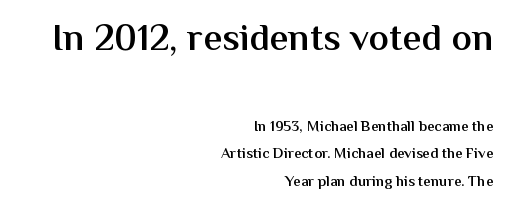
Q: Is the text bold? A: Semi-bold.
Q: Is the text italic (slanted)? A: No, it is upright.
Q: Is the typeface a serif or a sans-serif typeface? A: Sans-serif.
Q: Is the text underlined? A: No.
Q: How is the paragraph aligned? A: Right-aligned.
Q: Is the spacing between letters normal or unusually wide? A: Normal.
Q: Which block of text is set in a larger size, the first (top) or the second (bottom)? A: The first (top) one.
Q: Width (condensed, normal, or wide)? A: Normal.
Q: Stroke contrast? A: Medium.
Q: x-height? A: Medium.
Q: Monospaced? A: No.
